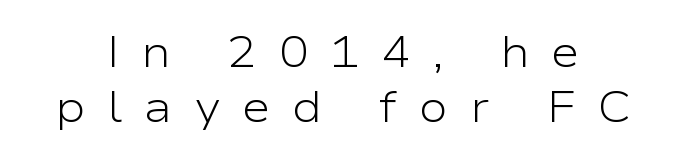
These lines are rendered in a variable-pitch font. Clear beneath every line of the passage. Regular leading. The glyphs in this specimen are sans serif. This sample is center-justified, so both line endings float freely.
